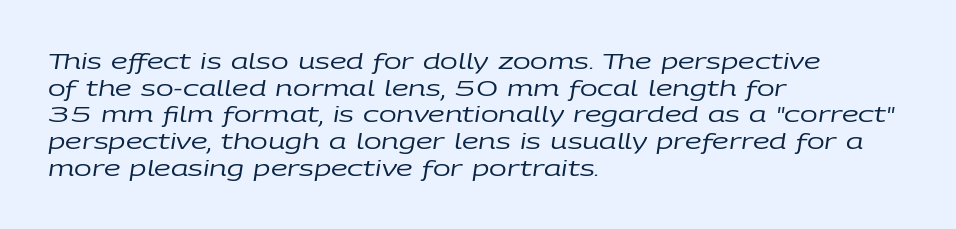
Heft: none added — not bold. These lines are set flush left with a ragged right edge. The type is set solid horizontally, with unmodified tracking. Leading: standard. The rendering applies a slant to the glyphs. Plain, unruled lines of type.
